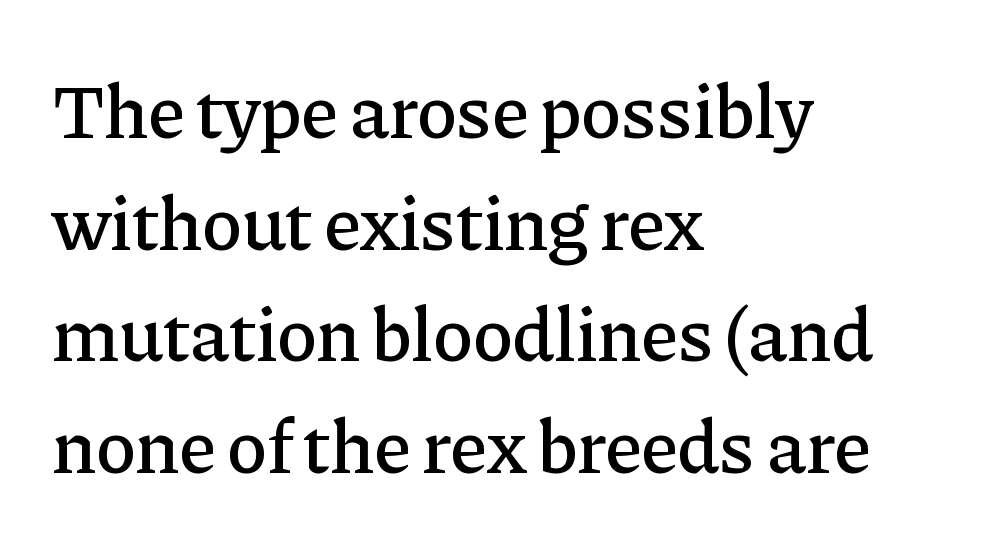
{"serif": "yes", "italic": "no", "width": "normal", "stroke_contrast": "low", "x_height": "medium", "monospaced": "no", "underline": "no", "align": "left", "line_spacing": "normal", "line_spacing_ratio": 1.45, "letter_spacing": "normal", "letter_spacing_em": 0.0, "glyph_px": 77}
